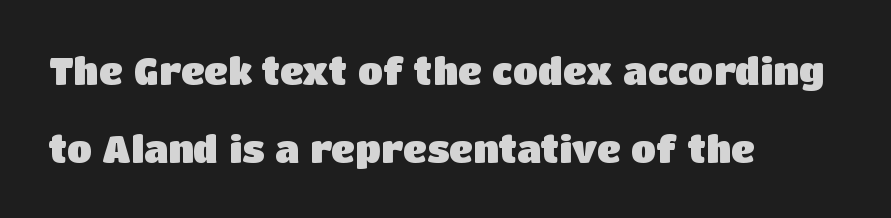
Q: Is the text bold? A: Yes.
Q: Is the text italic (slanted)? A: No, it is upright.
Q: Is the typeface a serif or a sans-serif typeface? A: Sans-serif.
Q: Is the text underlined? A: No.
Q: How is the paragraph aligned? A: Left-aligned.
Q: Is the spacing between letters normal or unusually wide? A: Normal.
Q: Is the spacing between lines tight, normal or loose? A: Loose.
Q: Width (condensed, normal, or wide)? A: Normal.
Q: Stroke contrast? A: Low.
Q: x-height? A: Large.
Q: Monospaced? A: No.
